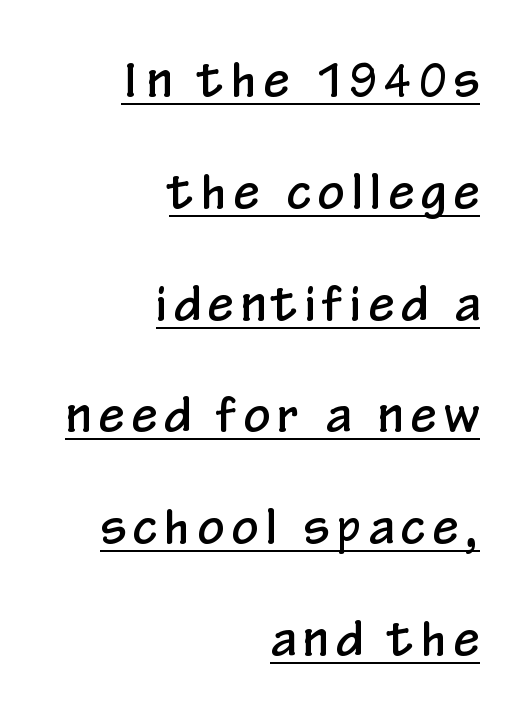
Every word sits above its own underline. Line ends are locked; line starts wander. Varying glyph widths throughout — classic text-font behaviour. The text was rendered using a sans face with plain stroke endings. Characters remain perfectly vertical along every line.
